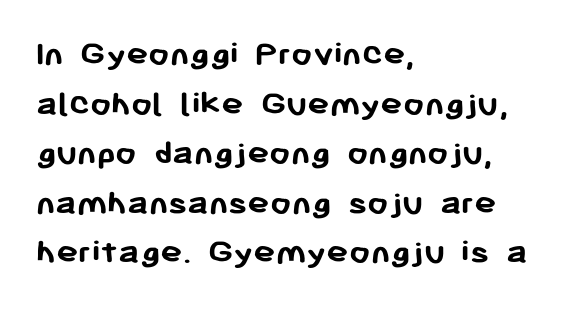
The image shows 37 px semibold sans-serif type, upright; set left-aligned, normal line spacing (1.34x), normal letter spacing, not underlined; low stroke contrast and a medium x-height.
